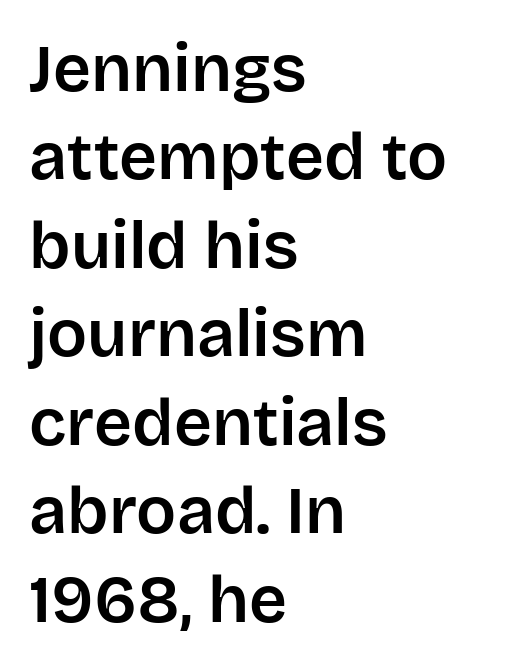
The image shows 66 px sans-serif type, upright; set left-aligned, normal line spacing (1.34x), normal letter spacing, not underlined; low stroke contrast and a large x-height.
